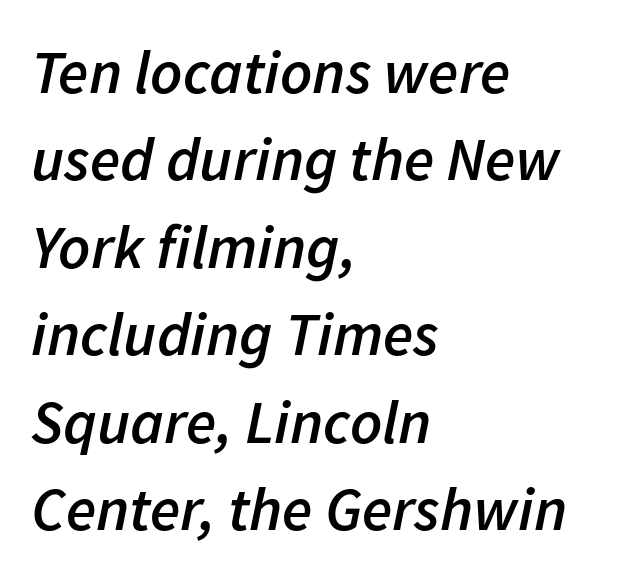
The image shows 62 px semibold type, italic (leaning right); set left-aligned, normal line spacing (1.41x), normal letter spacing, not underlined; low stroke contrast and a medium x-height.
